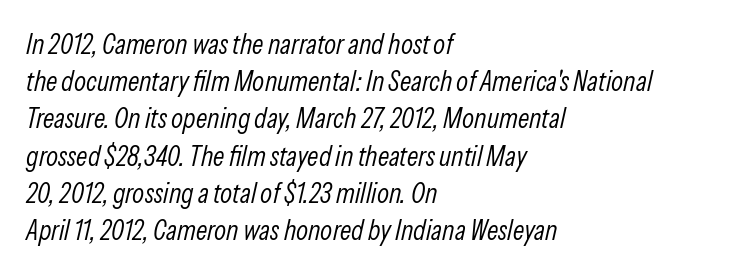
{"italic": "yes", "lean": "right", "slant_degrees": 13, "bold": "no", "weight": "light", "width": "condensed", "stroke_contrast": "low", "x_height": "medium", "monospaced": "no", "underline": "no", "align": "left", "line_spacing": "normal", "line_spacing_ratio": 1.33, "letter_spacing": "normal", "letter_spacing_em": 0.0, "glyph_px": 28}
